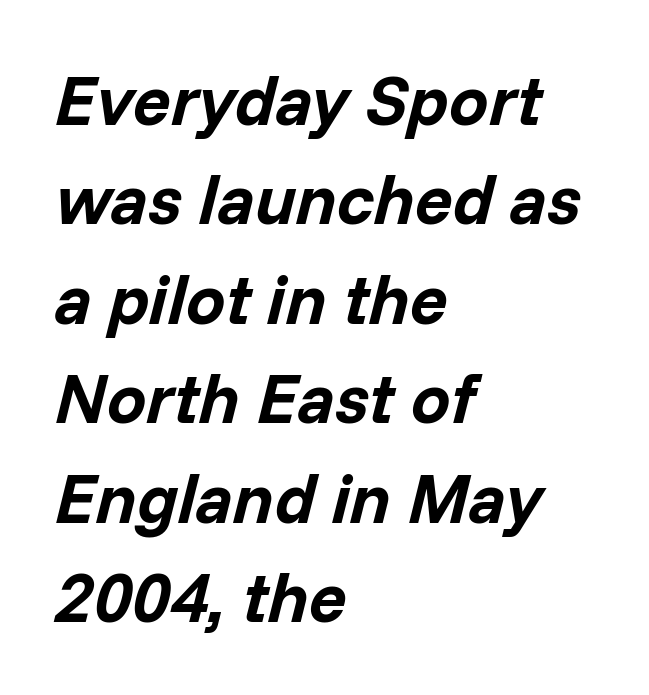
The image shows 70 px bold type, italic (leaning right); set left-aligned, normal line spacing (1.42x), normal letter spacing, not underlined; low stroke contrast and a medium x-height.
